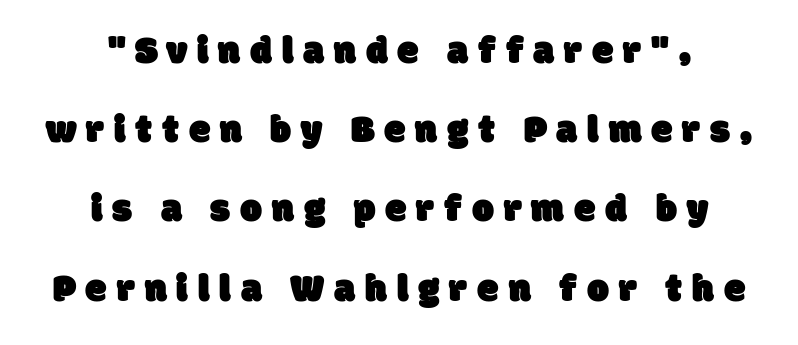
A student would call this center alignment; a typographer would say set centered. The line-height multiplier appears high, well above default. Rule under the text: the space is simply empty. The passage shown is typed in a proportional face where columns would drift. Here the glyphs are tracked loosely, breaking word shapes into spaced letters.
